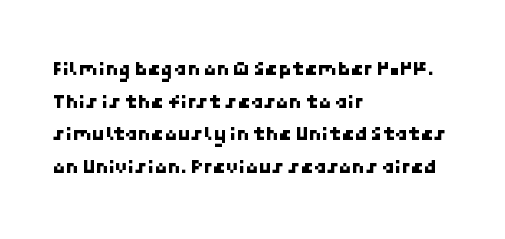
Q: Is the text underlined? A: No.
Q: How is the paragraph aligned? A: Left-aligned.
Q: Is the spacing between letters normal or unusually wide? A: Normal.
Q: Is the spacing between lines tight, normal or loose? A: Normal.
